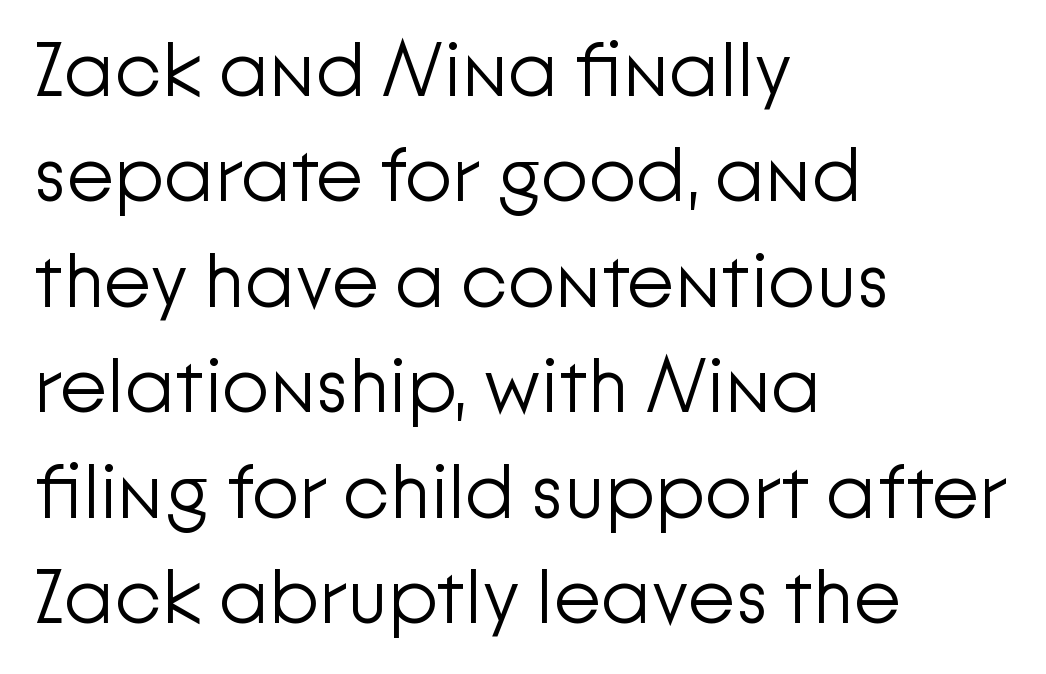
Rows of type keep a routine distance in the vertical direction. The passage shown is typed in a proportional face where columns would drift. One-word summary of the alignment: left. Here the glyphs are tracked normally, forming tight word shapes.
